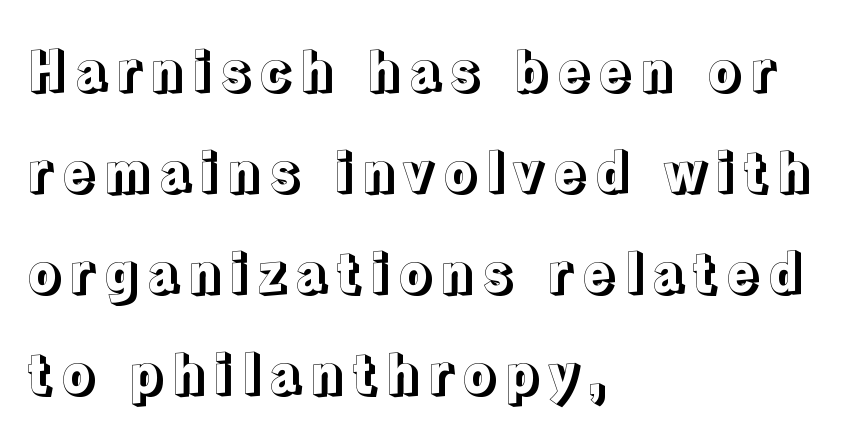
The image shows 54 px text type, upright; set left-aligned, line spacing 1.87x, not underlined; a medium x-height.
